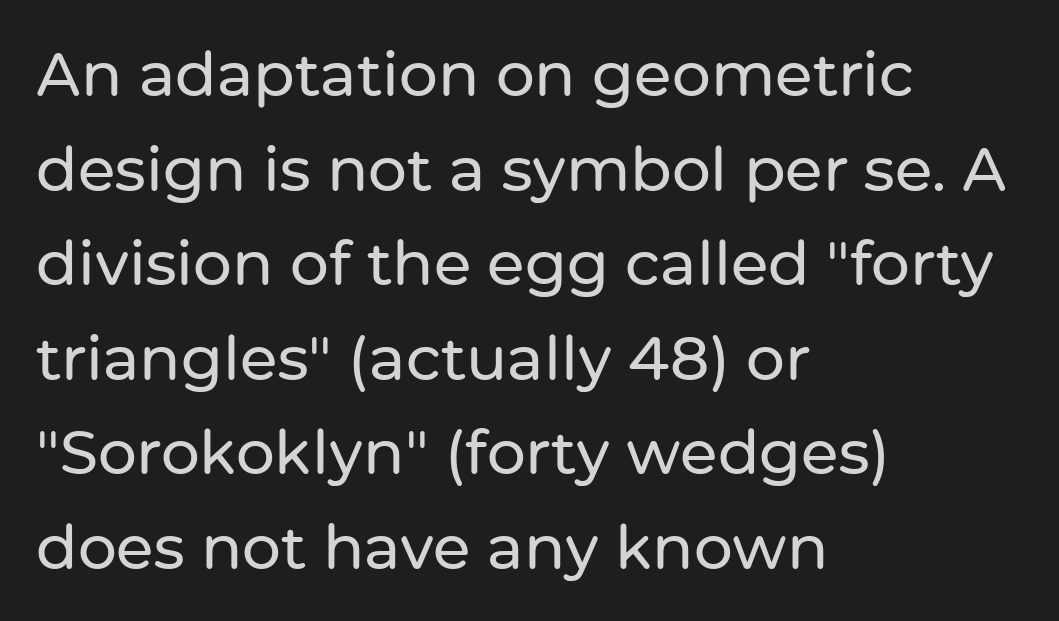
A typesetter would call this leading conventional body-copy spacing. The letters advance in unequal steps, a hallmark of proportional type. The setting favours the left margin, as ordinary paragraphs usually do. The rendering shows plain stroke endings on the letterforms — a sans-serif design. The horizontal fit of the characters is conventional and even.
